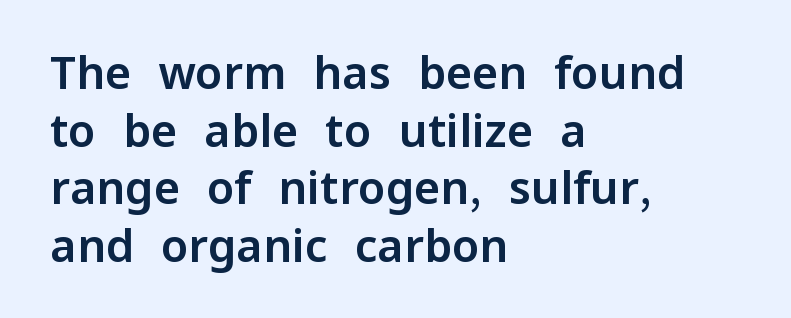
Q: Is the text italic (slanted)? A: No, it is upright.
Q: Is the typeface a serif or a sans-serif typeface? A: Sans-serif.
Q: Is the text underlined? A: No.
Q: How is the paragraph aligned? A: Left-aligned.
Q: Is the spacing between letters normal or unusually wide? A: Normal.
Q: Is the spacing between lines tight, normal or loose? A: Normal.
Q: Width (condensed, normal, or wide)? A: Normal.
Q: Stroke contrast? A: Low.
Q: x-height? A: Medium.
Q: Monospaced? A: No.
